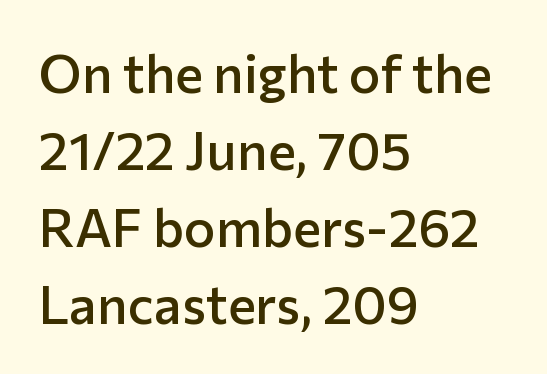
The image shows 53 px semibold sans-serif type, upright; set left-aligned, normal line spacing (1.45x), normal letter spacing, not underlined; low stroke contrast and a medium x-height.
